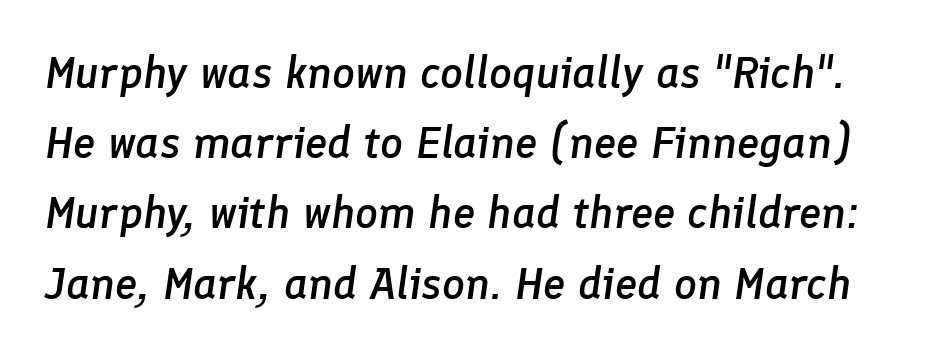
The image shows 45 px semibold type, italic (leaning right); set normal line spacing (1.56x), normal letter spacing, not underlined; low stroke contrast and a medium x-height.
